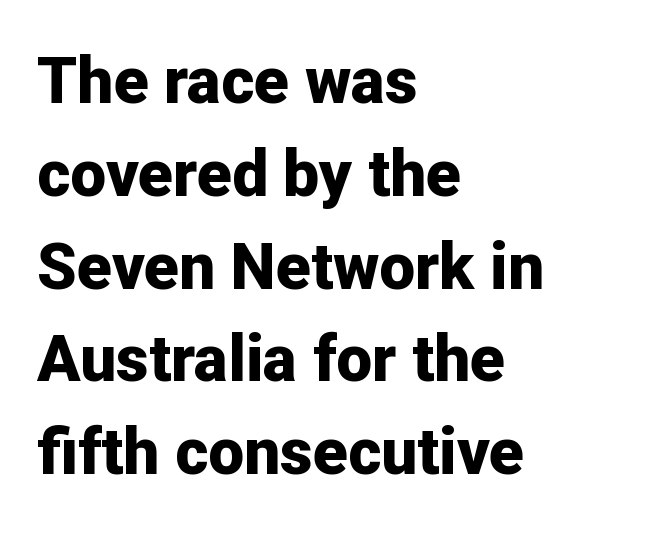
Q: Is the text bold? A: Yes.
Q: Is the text italic (slanted)? A: No, it is upright.
Q: Is the typeface a serif or a sans-serif typeface? A: Sans-serif.
Q: Is the text underlined? A: No.
Q: How is the paragraph aligned? A: Left-aligned.
Q: Is the spacing between letters normal or unusually wide? A: Normal.
Q: Is the spacing between lines tight, normal or loose? A: Normal.
Q: Width (condensed, normal, or wide)? A: Normal.
Q: Stroke contrast? A: Low.
Q: x-height? A: Medium.
Q: Monospaced? A: No.
